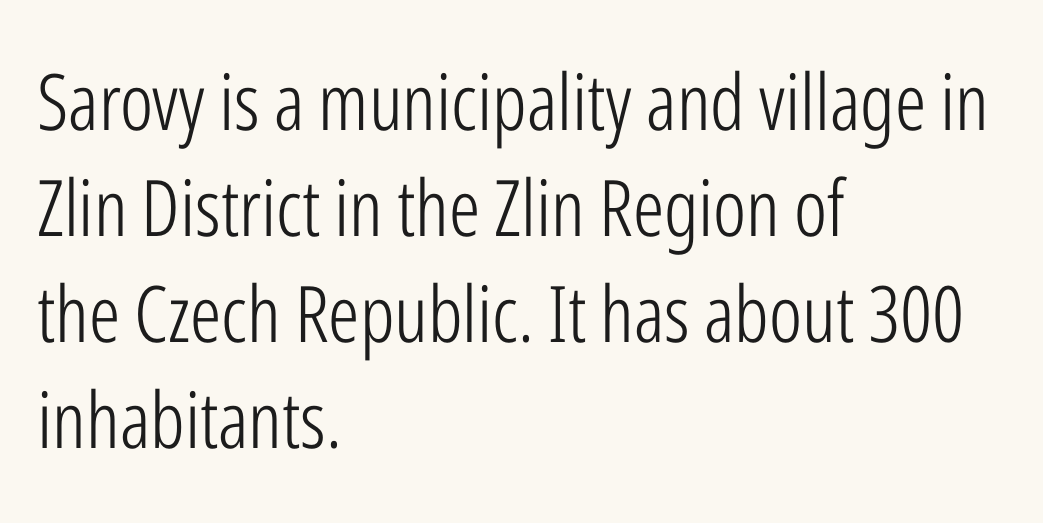
{"serif": "no", "italic": "no", "bold": "no", "weight": "light", "width": "condensed", "stroke_contrast": "low", "x_height": "medium", "monospaced": "no", "underline": "no", "align": "left", "line_spacing": "normal", "line_spacing_ratio": 1.36, "letter_spacing": "normal", "letter_spacing_em": 0.0, "glyph_px": 78}
